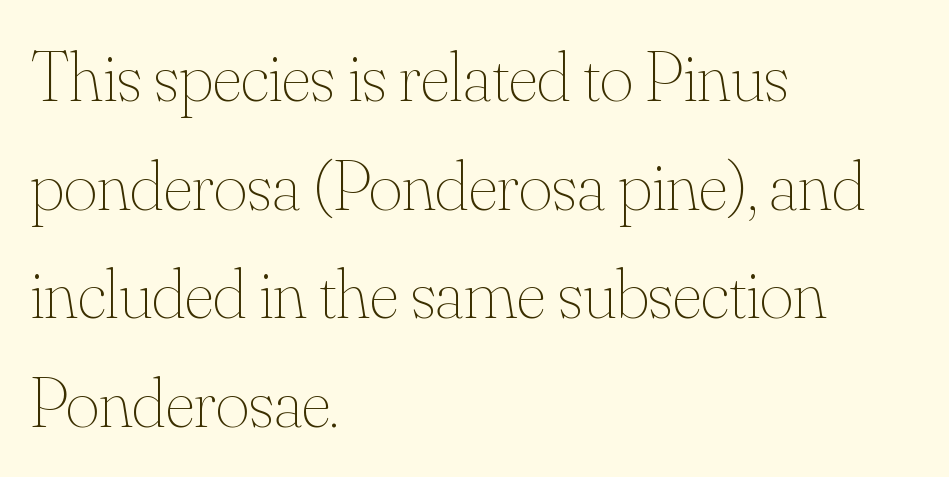
Q: Is the text bold? A: No.
Q: Is the text italic (slanted)? A: No, it is upright.
Q: Is the text underlined? A: No.
Q: How is the paragraph aligned? A: Left-aligned.
Q: Is the spacing between letters normal or unusually wide? A: Normal.
Q: Is the spacing between lines tight, normal or loose? A: Normal.
Q: Width (condensed, normal, or wide)? A: Normal.
Q: Stroke contrast? A: Medium.
Q: x-height? A: Small.
Q: Monospaced? A: No.
